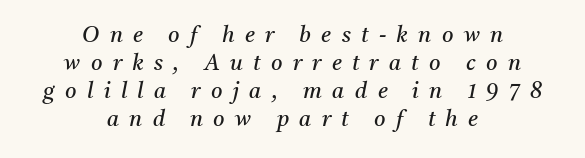
The tracking reads as deliberately expanded to a designer's eye. Heaviness? Minimal to ordinary, like unemphasized prose. This sample is center-justified, so both line endings float freely. A clean baseline with only descenders dipping below it. The whole block is typeset with a tilt.
